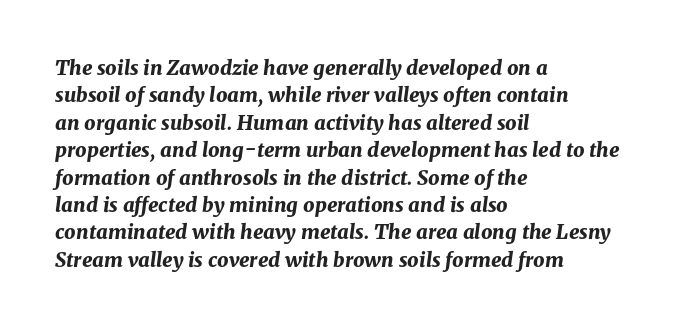
{"italic": "yes", "lean": "right", "slant_degrees": 8, "bold": "yes", "underline": "no", "align": "left", "line_spacing": "normal", "line_spacing_ratio": 1.37, "letter_spacing": "normal", "letter_spacing_em": 0.0, "glyph_px": 20}
